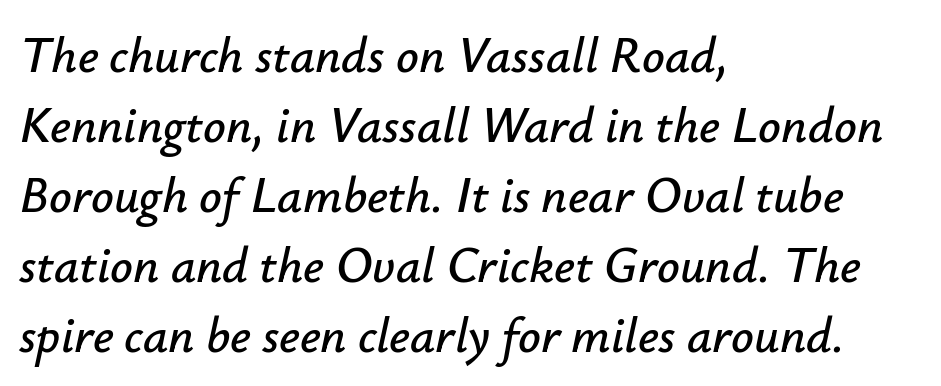
Spacing between characters is what you'd get straight out of the box. Horizontally, the lines are justified to the leading edge only. A typesetter would call this proportional, since set widths differ per character. The text carries the slant typical of an italic or oblique font.
